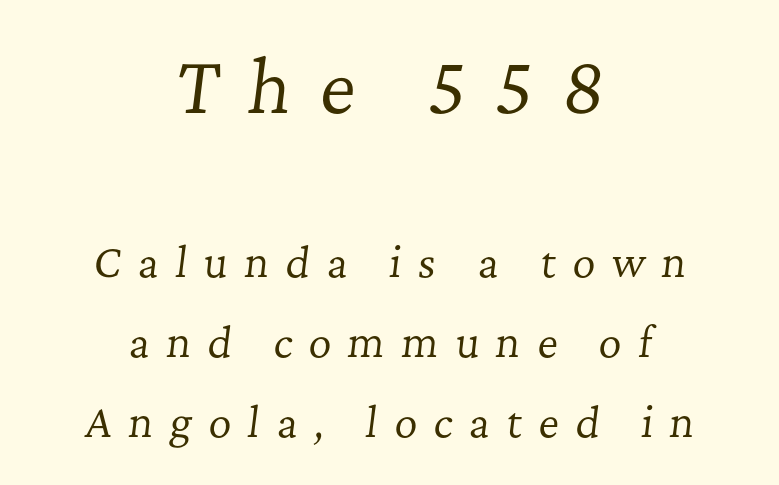
Q: Is the text bold? A: No.
Q: Is the text italic (slanted)? A: Yes, it leans right by about 7 degrees.
Q: Is the typeface a serif or a sans-serif typeface? A: Serif.
Q: Is the text underlined? A: No.
Q: How is the paragraph aligned? A: Centered.
Q: Is the spacing between letters normal or unusually wide? A: Unusually wide.
Q: Is the spacing between lines tight, normal or loose? A: Loose.
Q: Which block of text is set in a larger size, the first (top) or the second (bottom)? A: The first (top) one.
Q: Width (condensed, normal, or wide)? A: Normal.
Q: Stroke contrast? A: Low.
Q: x-height? A: Medium.
Q: Monospaced? A: No.
